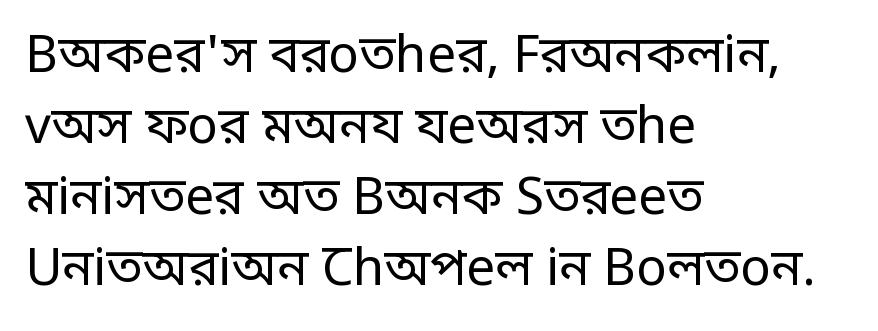
Q: Is the text bold? A: No.
Q: Is the text italic (slanted)? A: No, it is upright.
Q: Is the typeface a serif or a sans-serif typeface? A: Sans-serif.
Q: Is the text underlined? A: No.
Q: How is the paragraph aligned? A: Left-aligned.
Q: Is the spacing between letters normal or unusually wide? A: Normal.
Q: Is the spacing between lines tight, normal or loose? A: Normal.
Q: Width (condensed, normal, or wide)? A: Condensed.
Q: Stroke contrast? A: Low.
Q: Monospaced? A: No.
